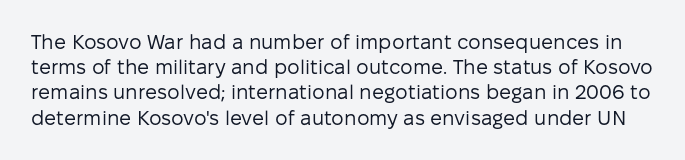
Q: Is the text bold? A: No.
Q: Is the text italic (slanted)? A: No, it is upright.
Q: Is the text underlined? A: No.
Q: Is the spacing between letters normal or unusually wide? A: Normal.
Q: Is the spacing between lines tight, normal or loose? A: Normal.
